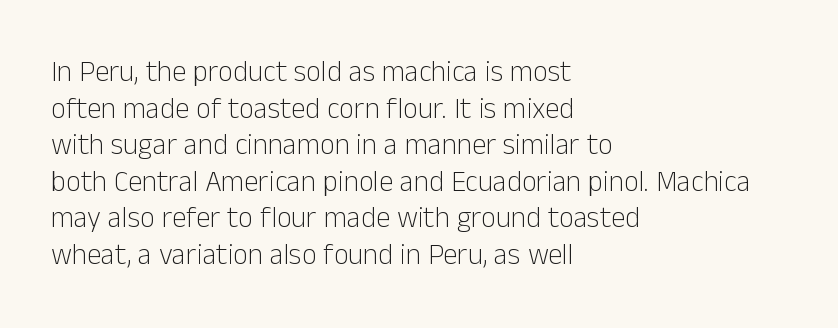
The image shows 29 px light sans-serif type, upright; set left-aligned, normal line spacing (1.26x), normal letter spacing, not underlined; low stroke contrast and a medium x-height.
